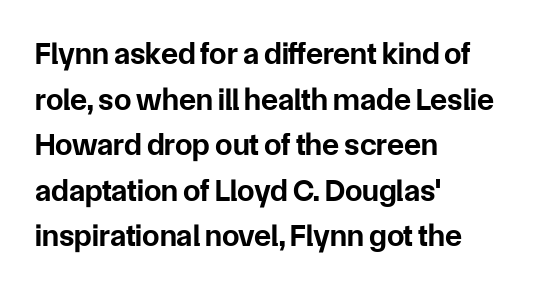
The font family rendered here belongs to the sans-serif group. The tracking reads as untouched default to a designer's eye. The specimen reads as upright at a glance. A normal amount of white space separates one row of letters from the next. The baseline area is clear. The lines are quadded left.
